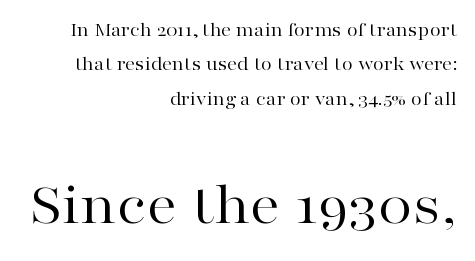
Nobody drew a line under any word here. Right-aligned paragraph, ragged on the left. The typeface chosen for these lines features serifs. Reading top to bottom, the characters get bigger at the block break. The face used here is rendered with its standard letterfit.
